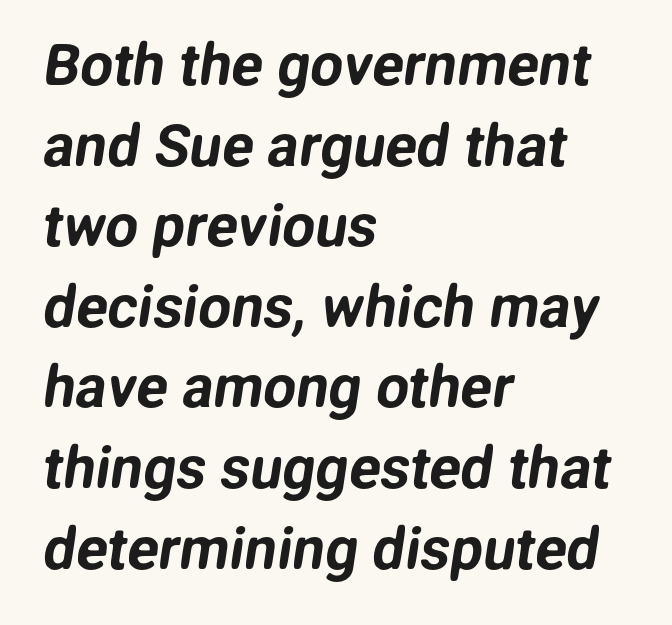
Q: Is the typeface a serif or a sans-serif typeface? A: Sans-serif.
Q: Is the text underlined? A: No.
Q: How is the paragraph aligned? A: Left-aligned.
Q: Is the spacing between letters normal or unusually wide? A: Normal.
Q: Is the spacing between lines tight, normal or loose? A: Normal.
Q: Width (condensed, normal, or wide)? A: Normal.
Q: Stroke contrast? A: Low.
Q: x-height? A: Medium.
Q: Monospaced? A: No.
